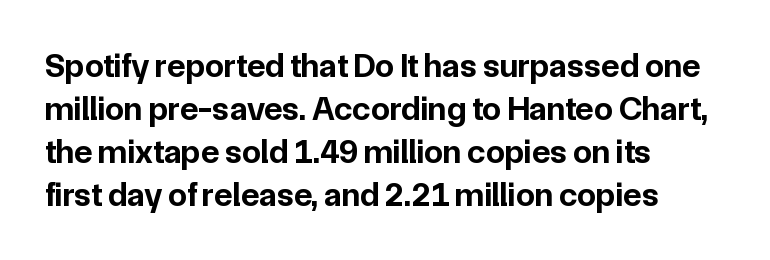
{"serif": "no", "italic": "no", "bold": "yes", "weight": "bold", "width": "normal", "stroke_contrast": "low", "x_height": "medium", "monospaced": "no", "underline": "no", "align": "left", "line_spacing": "normal", "line_spacing_ratio": 1.26, "letter_spacing": "normal", "letter_spacing_em": 0.0, "glyph_px": 34}
